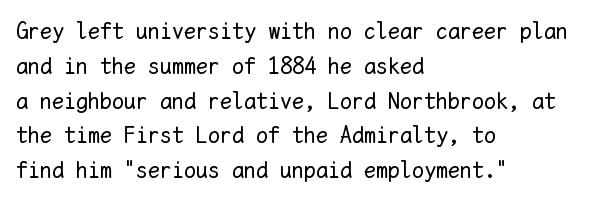
{"italic": "no", "bold": "no", "underline": "no", "align": "left", "line_spacing": "normal", "line_spacing_ratio": 1.45, "letter_spacing": "normal", "letter_spacing_em": 0.0, "glyph_px": 24}
